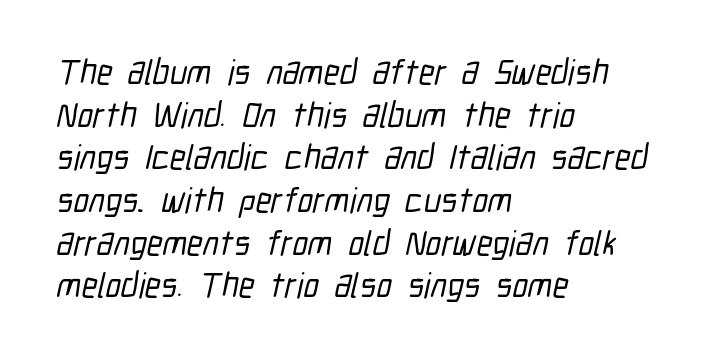
Nobody touched the tracking dial on this one. The foot of each line stays bare and open. The setting favours the left margin, as ordinary paragraphs usually do. The passage shown is typed in a proportional face where columns would drift. Does the type have serifs? No, each stem ends abruptly.
